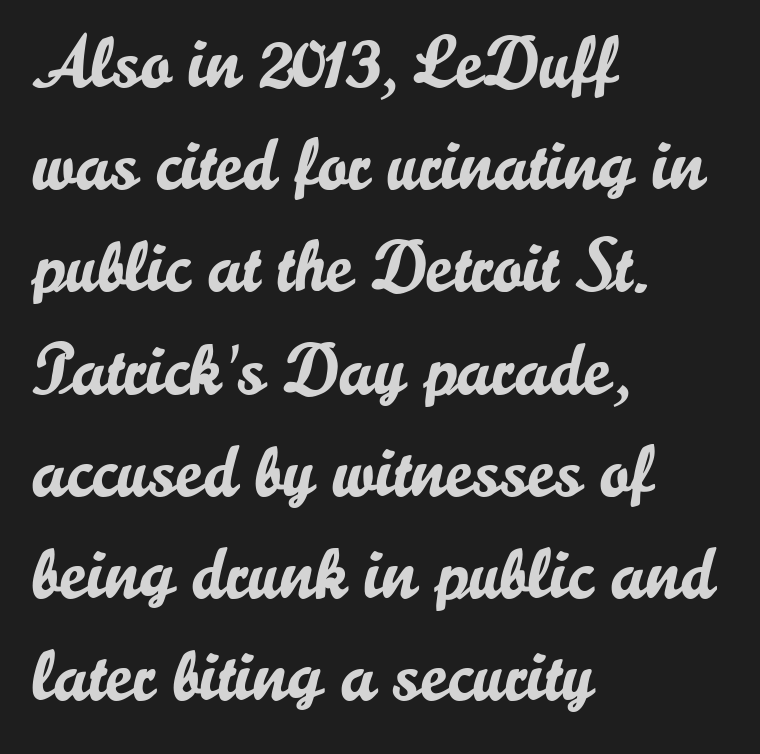
{"serif": "no", "width": "normal", "stroke_contrast": "low", "x_height": "small", "monospaced": "no", "underline": "no", "align": "left", "line_spacing": "normal", "line_spacing_ratio": 1.4, "letter_spacing": "normal", "letter_spacing_em": 0.0, "glyph_px": 73}
